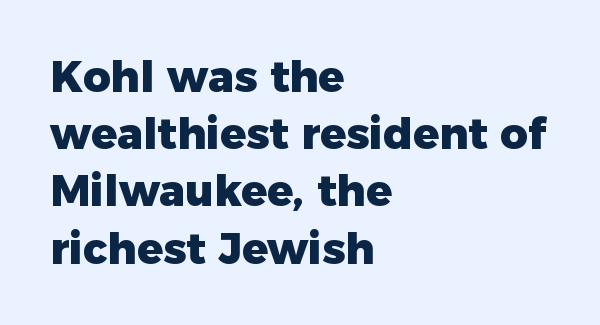
The specimen omits any rule beneath the text block's lines. This block has exactly the height ordinary leading produces. The rag falls on the right side of this text block. Here the designer chose a conventional face with non-uniform glyph widths.
